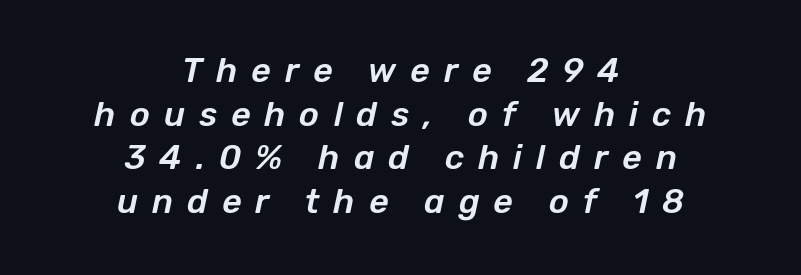
{"italic": "yes", "lean": "right", "slant_degrees": 12, "width": "normal", "stroke_contrast": "low", "x_height": "medium", "monospaced": "no", "underline": "no", "align": "center", "line_spacing": "normal", "line_spacing_ratio": 1.28, "letter_spacing": "wide", "letter_spacing_em": 0.41, "glyph_px": 34}
